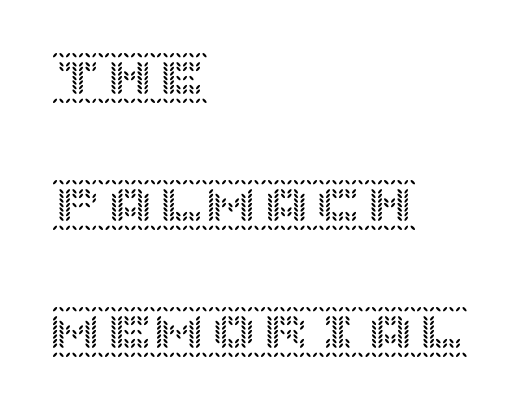
{"italic": "no", "width": "normal", "x_height": "large", "underline": "no", "align": "left", "line_spacing": "loose", "line_spacing_ratio": 2.44, "letter_spacing": "normal", "letter_spacing_em": 0.0, "glyph_px": 52}
